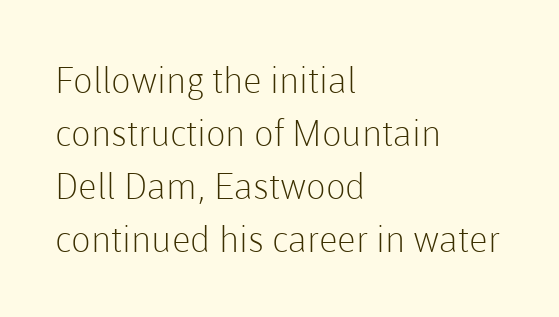
Q: Is the text bold? A: No.
Q: Is the text italic (slanted)? A: No, it is upright.
Q: Is the typeface a serif or a sans-serif typeface? A: Sans-serif.
Q: Is the text underlined? A: No.
Q: How is the paragraph aligned? A: Left-aligned.
Q: Is the spacing between letters normal or unusually wide? A: Normal.
Q: Is the spacing between lines tight, normal or loose? A: Normal.
Q: Width (condensed, normal, or wide)? A: Normal.
Q: Stroke contrast? A: Low.
Q: x-height? A: Medium.
Q: Monospaced? A: No.
